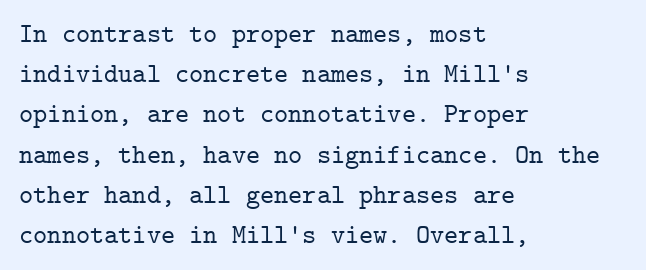
Summary of vertical rhythm: regular, with standard interline spacing. No italicization has been applied; the sample stays upright. One-word summary of the alignment: left. The line texture is even and compact thanks to regular tracking. The space directly below the letters is spotless.
